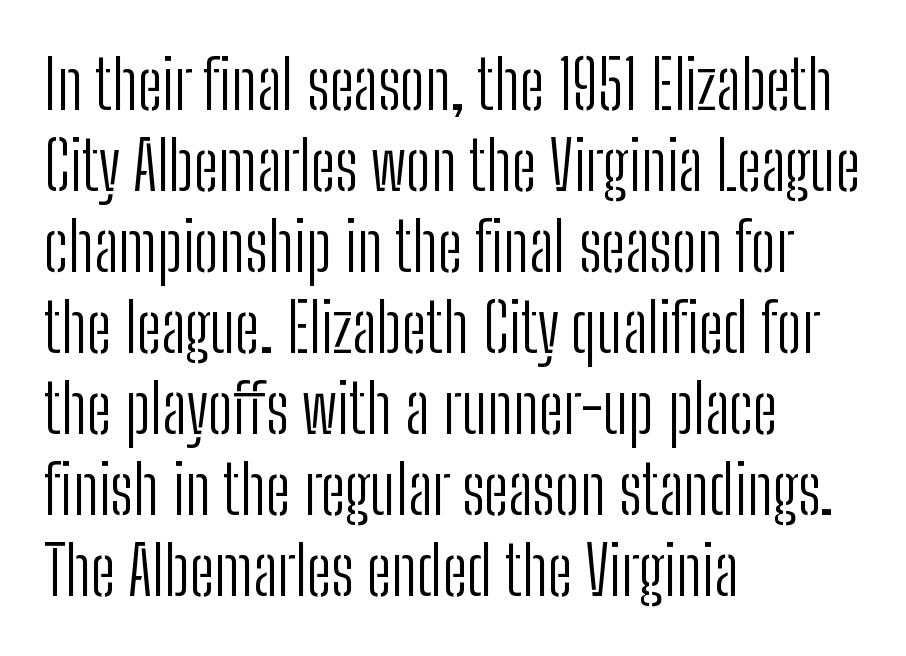
{"serif": "no", "italic": "no", "bold": "no", "weight": "light", "width": "condensed", "stroke_contrast": "low", "x_height": "medium", "monospaced": "no", "underline": "no", "align": "left", "line_spacing_ratio": 1.21, "letter_spacing": "normal", "letter_spacing_em": 0.0, "glyph_px": 67}
